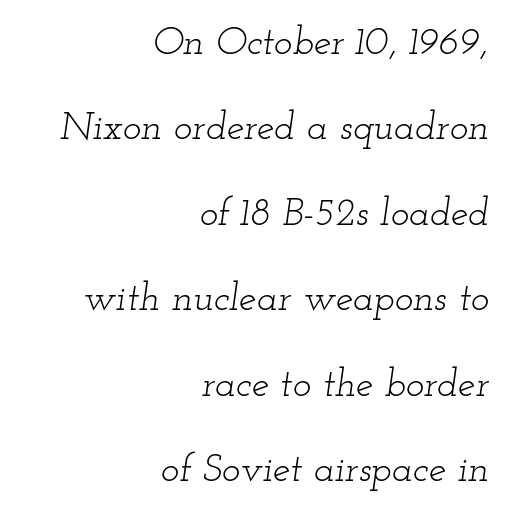
{"serif": "yes", "italic": "yes", "lean": "right", "slant_degrees": 12, "bold": "no", "weight": "light", "width": "wide", "stroke_contrast": "low", "x_height": "small", "monospaced": "no", "underline": "no", "align": "right", "line_spacing": "loose", "line_spacing_ratio": 2.19, "letter_spacing": "normal", "letter_spacing_em": 0.0, "glyph_px": 39}
